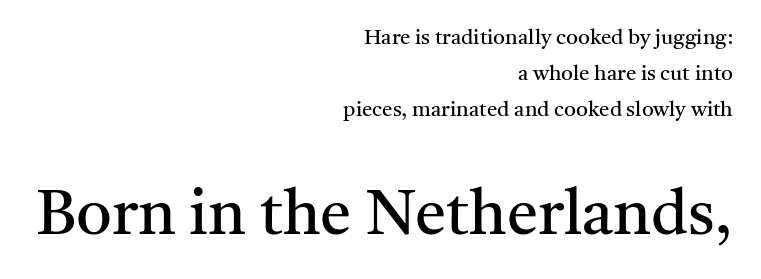
Q: Is the text bold? A: No.
Q: Is the text italic (slanted)? A: No, it is upright.
Q: Is the typeface a serif or a sans-serif typeface? A: Serif.
Q: Is the text underlined? A: No.
Q: How is the paragraph aligned? A: Right-aligned.
Q: Is the spacing between letters normal or unusually wide? A: Normal.
Q: Which block of text is set in a larger size, the first (top) or the second (bottom)? A: The second (bottom) one.
Q: Width (condensed, normal, or wide)? A: Normal.
Q: Stroke contrast? A: Medium.
Q: x-height? A: Medium.
Q: Monospaced? A: No.
